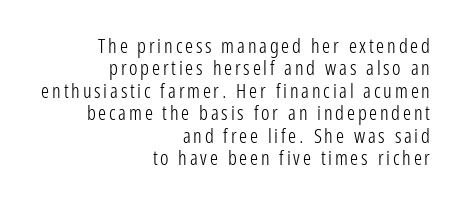
Q: Is the text bold? A: No.
Q: Is the text italic (slanted)? A: No, it is upright.
Q: Is the text underlined? A: No.
Q: How is the paragraph aligned? A: Right-aligned.
Q: Is the spacing between lines tight, normal or loose? A: Tight.
